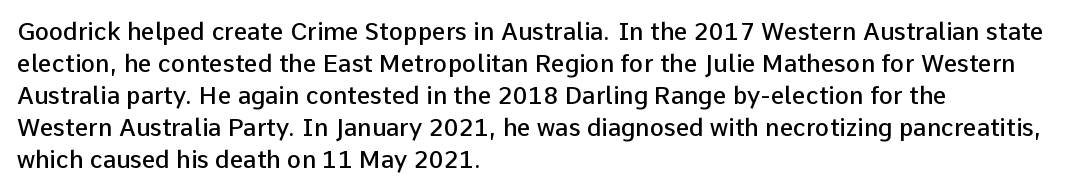
{"italic": "no", "bold": "semi", "underline": "no", "align": "left", "line_spacing": "normal", "line_spacing_ratio": 1.33, "letter_spacing": "normal", "letter_spacing_em": 0.0, "glyph_px": 24}
